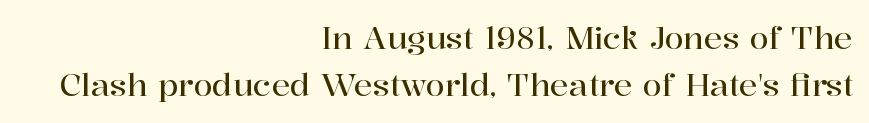
The image shows 31 px serif type, upright; set right-aligned, normal line spacing (1.53x), normal letter spacing, not underlined; high stroke contrast and a medium x-height.
